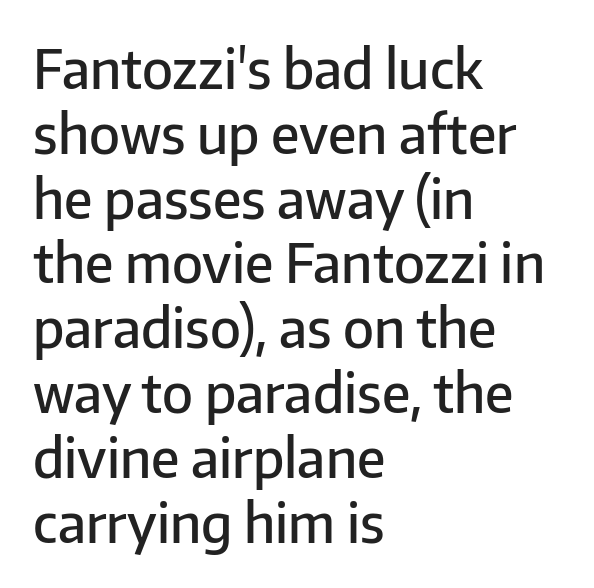
A fair bit of extra ink — the face is semibold, not bold. Spacing verdict: proportional, widths tailored to each character. The line texture is even and compact thanks to regular tracking. Left-aligned paragraph, ragged on the right. Nope, not italic — everything's standing straight.
